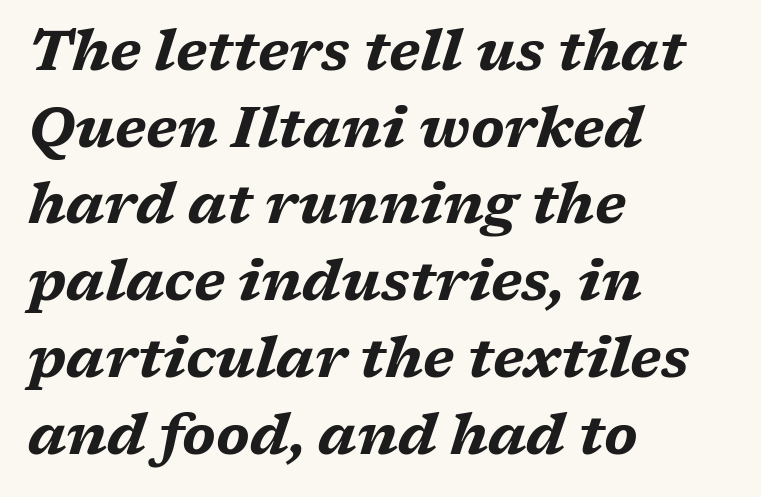
The image shows 56 px bold, wide type, italic (leaning right); set left-aligned, normal line spacing (1.37x), normal letter spacing, not underlined; medium stroke contrast and a medium x-height.
